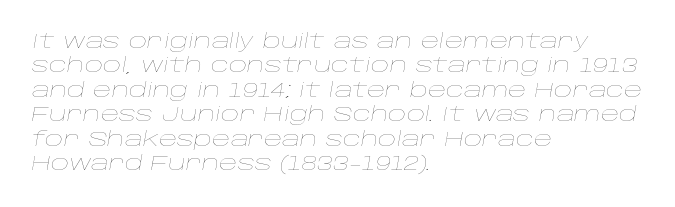
{"italic": "yes", "lean": "right", "slant_degrees": 10, "bold": "no", "underline": "no", "align": "left", "line_spacing_ratio": 1.22, "letter_spacing": "normal", "letter_spacing_em": 0.0, "glyph_px": 20}
